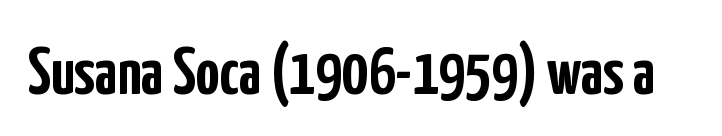
Posture: straight, roman, zero tilt. Observe the absence of serifs on each vertical stroke in this sample. Looks like regular typesetting: each glyph gets only the width it needs. Bold? Absolutely — the strokes are thick and heavy.
